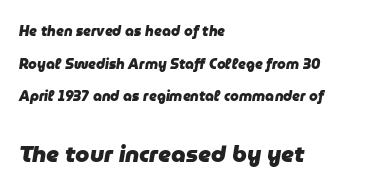
Q: Is the text bold? A: Yes.
Q: Is the text italic (slanted)? A: Yes, it leans right by about 9 degrees.
Q: Is the text underlined? A: No.
Q: How is the paragraph aligned? A: Left-aligned.
Q: Is the spacing between letters normal or unusually wide? A: Normal.
Q: Is the spacing between lines tight, normal or loose? A: Loose.
Q: Which block of text is set in a larger size, the first (top) or the second (bottom)? A: The second (bottom) one.
